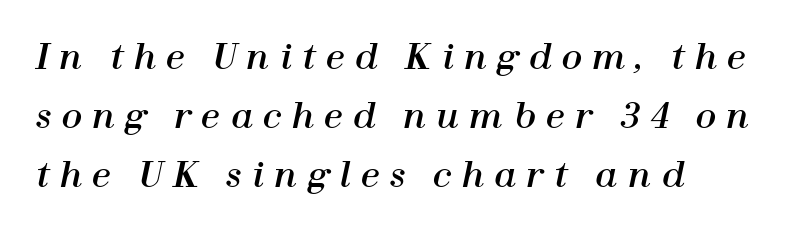
Q: Is the text italic (slanted)? A: Yes, it leans right by about 12 degrees.
Q: Is the text underlined? A: No.
Q: How is the paragraph aligned? A: Left-aligned.
Q: Is the spacing between letters normal or unusually wide? A: Unusually wide.
Q: Width (condensed, normal, or wide)? A: Normal.
Q: Stroke contrast? A: High.
Q: x-height? A: Medium.
Q: Monospaced? A: No.
